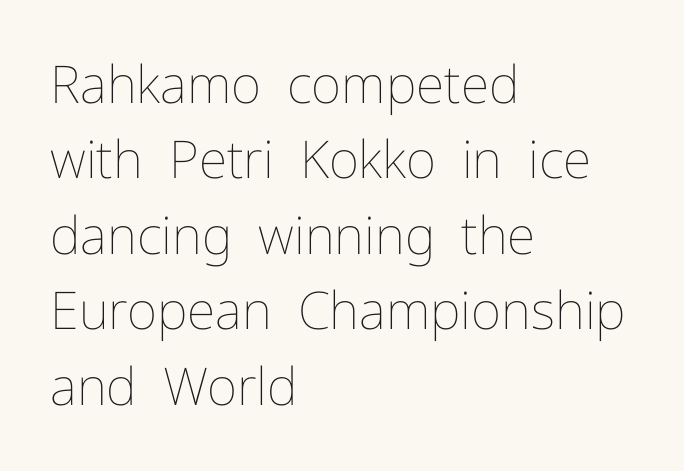
Q: Is the text bold? A: No.
Q: Is the text italic (slanted)? A: No, it is upright.
Q: Is the text underlined? A: No.
Q: How is the paragraph aligned? A: Left-aligned.
Q: Is the spacing between letters normal or unusually wide? A: Normal.
Q: Is the spacing between lines tight, normal or loose? A: Normal.
Q: Width (condensed, normal, or wide)? A: Normal.
Q: Stroke contrast? A: Low.
Q: x-height? A: Medium.
Q: Monospaced? A: No.
